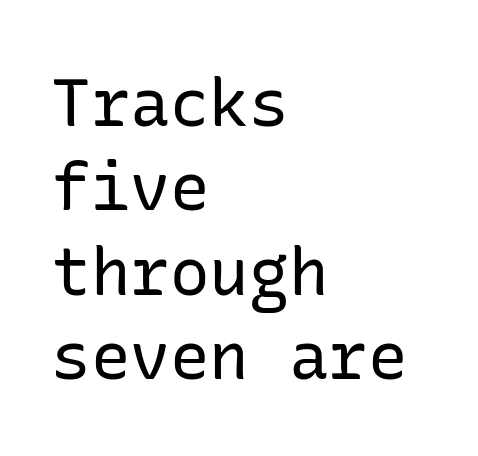
{"serif": "no", "italic": "no", "bold": "no", "weight": "regular", "width": "normal", "stroke_contrast": "low", "x_height": "medium", "underline": "no", "align": "left", "line_spacing": "normal", "line_spacing_ratio": 1.28, "letter_spacing": "normal", "letter_spacing_em": 0.0, "glyph_px": 66}
